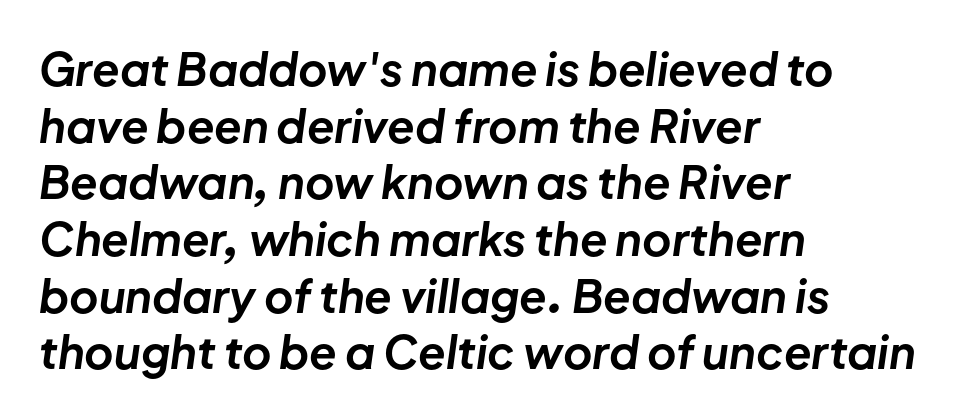
Q: Is the text bold? A: Yes.
Q: Is the text italic (slanted)? A: Yes, it leans right by about 8 degrees.
Q: Is the text underlined? A: No.
Q: How is the paragraph aligned? A: Left-aligned.
Q: Is the spacing between letters normal or unusually wide? A: Normal.
Q: Is the spacing between lines tight, normal or loose? A: Normal.
Q: Width (condensed, normal, or wide)? A: Normal.
Q: Stroke contrast? A: Low.
Q: x-height? A: Medium.
Q: Monospaced? A: No.
